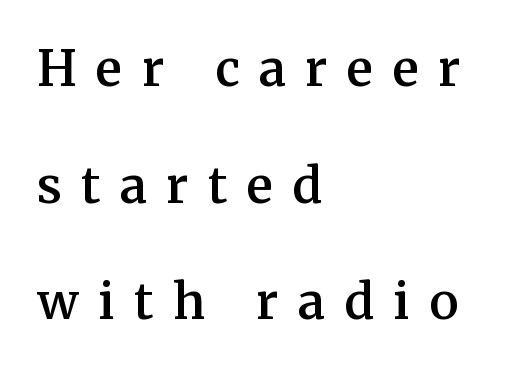
You can tell from the footed stems that serif type was used. Ordinary non-slanted type is in use. Caption: expanded tracking, letters set apart. The rendering uses natural spacing where letterforms have individual widths. Stems and bowls a touch heavier than normal — semibold. Unmarked baselines from the first word to the last.
